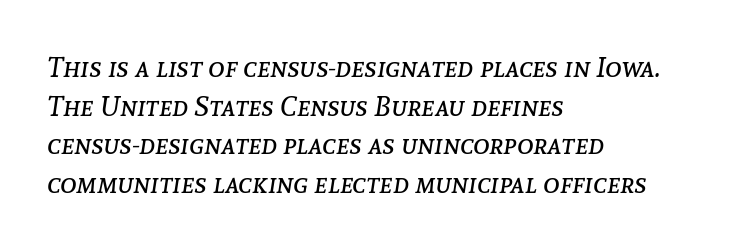
There is no visible air inserted between adjacent glyphs. Rendered with sloped, italic letterforms. Which margin do the lines hug? The left one — the right edge is uneven. These lines are rendered in a variable-pitch font.
